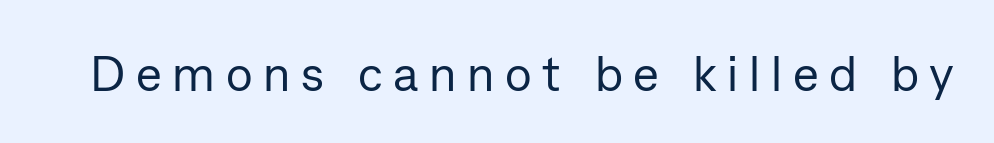
Q: Is the text bold? A: No.
Q: Is the text italic (slanted)? A: No, it is upright.
Q: Is the typeface a serif or a sans-serif typeface? A: Sans-serif.
Q: Is the text underlined? A: No.
Q: Is the spacing between letters normal or unusually wide? A: Unusually wide.
Q: Width (condensed, normal, or wide)? A: Normal.
Q: Stroke contrast? A: Low.
Q: x-height? A: Medium.
Q: Monospaced? A: No.
